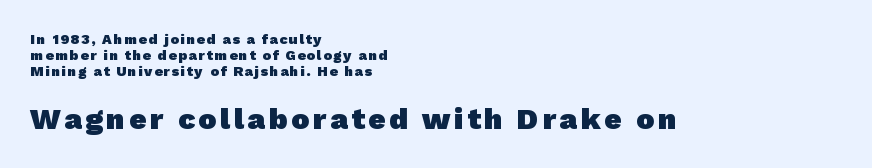
{"serif": "no", "bold": "yes", "weight": "heavy", "width": "normal", "stroke_contrast": "low", "x_height": "medium", "monospaced": "no", "underline": "no", "align": "left", "line_spacing": "tight", "line_spacing_ratio": 1.13, "larger_block": "second", "size_ratio": 2.14, "glyph_px": 30}
